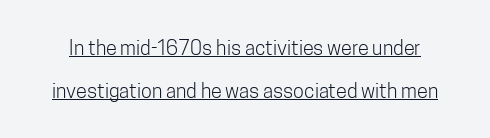
Q: Is the text bold? A: No.
Q: Is the text italic (slanted)? A: No, it is upright.
Q: Is the text underlined? A: Yes.
Q: Is the spacing between letters normal or unusually wide? A: Normal.
Q: Is the spacing between lines tight, normal or loose? A: Loose.
